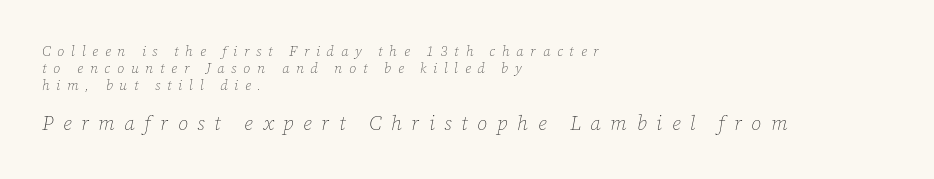
Letter spacing: wide. The designer gave the closing block more size than the opening block. The strokes are not fattened; the text isn't bold. Every row of glyphs begins at an identical x-position on the left. Designer's note — italics engaged. Words float on clear page, feet unadorned.
